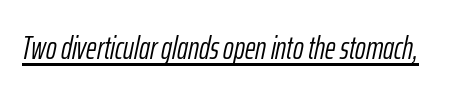
{"italic": "yes", "lean": "right", "slant_degrees": 12, "bold": "no", "weight": "light", "width": "condensed", "stroke_contrast": "low", "x_height": "medium", "monospaced": "no", "underline": "yes", "letter_spacing": "normal", "letter_spacing_em": 0.0, "glyph_px": 32}
